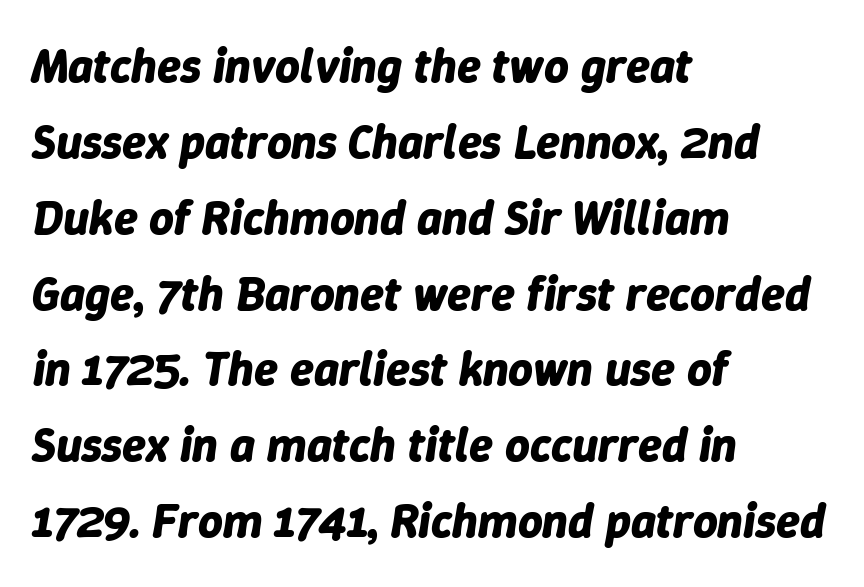
This sample is left-justified, so line endings fall wherever the words run out. The passage shown has conventional tracking throughout. A typesetter would call this leading conventional body-copy spacing. The face used here is proportionally spaced, like ordinary book or web type.
